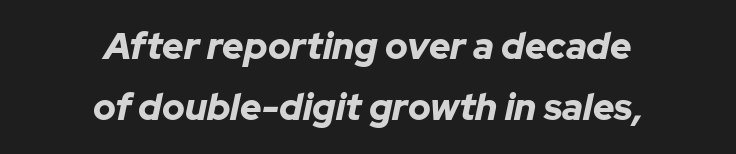
{"italic": "yes", "lean": "right", "slant_degrees": 12, "bold": "yes", "weight": "bold", "width": "normal", "stroke_contrast": "low", "x_height": "medium", "monospaced": "no", "underline": "no", "align": "center", "line_spacing": "normal", "line_spacing_ratio": 1.66, "letter_spacing": "normal", "letter_spacing_em": 0.0, "glyph_px": 37}
